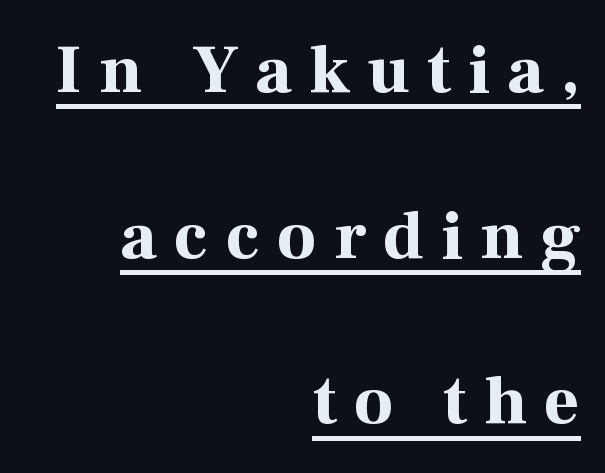
Q: Is the text bold? A: Yes.
Q: Is the text italic (slanted)? A: No, it is upright.
Q: Is the typeface a serif or a sans-serif typeface? A: Serif.
Q: Is the text underlined? A: Yes.
Q: How is the paragraph aligned? A: Right-aligned.
Q: Is the spacing between letters normal or unusually wide? A: Unusually wide.
Q: Is the spacing between lines tight, normal or loose? A: Loose.
Q: Width (condensed, normal, or wide)? A: Normal.
Q: Stroke contrast? A: High.
Q: x-height? A: Medium.
Q: Monospaced? A: No.
